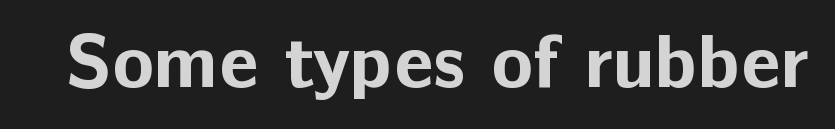
The image shows 76 px bold sans-serif type, upright; set normal letter spacing, not underlined; low stroke contrast and a medium x-height.
